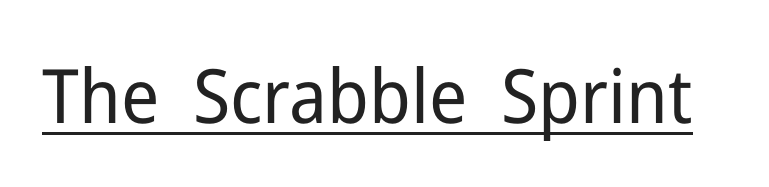
Q: Is the text bold? A: No.
Q: Is the text italic (slanted)? A: No, it is upright.
Q: Is the typeface a serif or a sans-serif typeface? A: Sans-serif.
Q: Is the text underlined? A: Yes.
Q: Is the spacing between letters normal or unusually wide? A: Normal.
Q: Width (condensed, normal, or wide)? A: Normal.
Q: Stroke contrast? A: Low.
Q: x-height? A: Medium.
Q: Monospaced? A: No.
